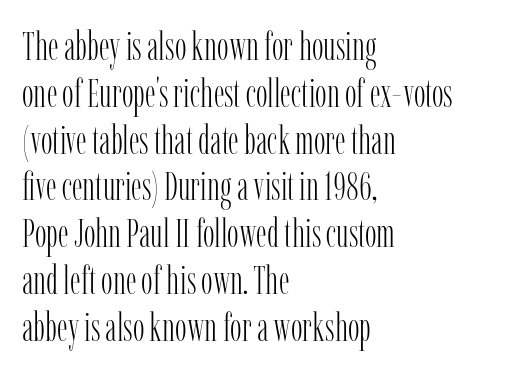
The image shows 39 px light, condensed serif type, upright; set left-aligned, line spacing 1.2x, normal letter spacing, not underlined; low stroke contrast and a medium x-height.
